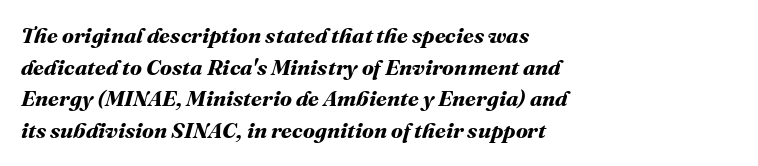
The image shows 22 px bold type; set left-aligned, normal line spacing (1.44x), normal letter spacing, not underlined.
